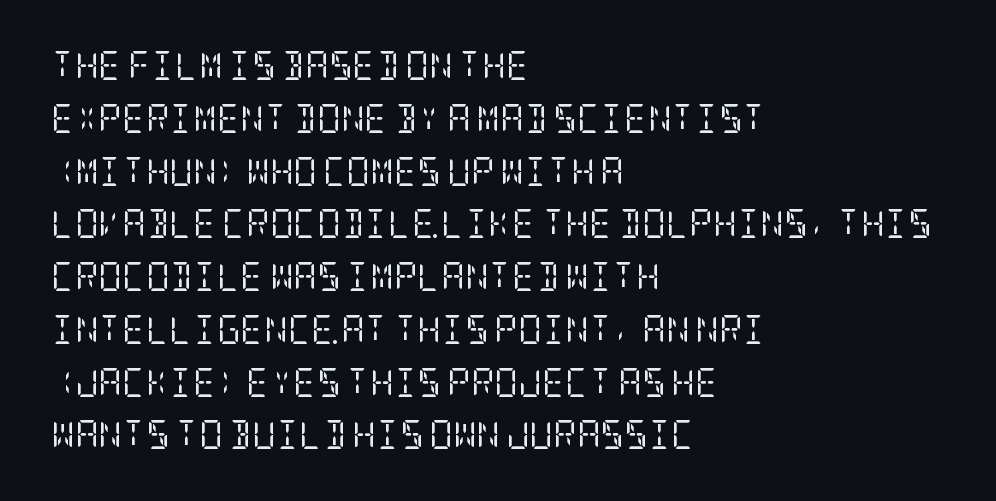
Q: Is the text bold? A: No.
Q: Is the text italic (slanted)? A: No, it is upright.
Q: Is the typeface a serif or a sans-serif typeface? A: Serif.
Q: Is the text underlined? A: No.
Q: How is the paragraph aligned? A: Left-aligned.
Q: Is the spacing between letters normal or unusually wide? A: Normal.
Q: Width (condensed, normal, or wide)? A: Condensed.
Q: Stroke contrast? A: Low.
Q: x-height? A: Large.
